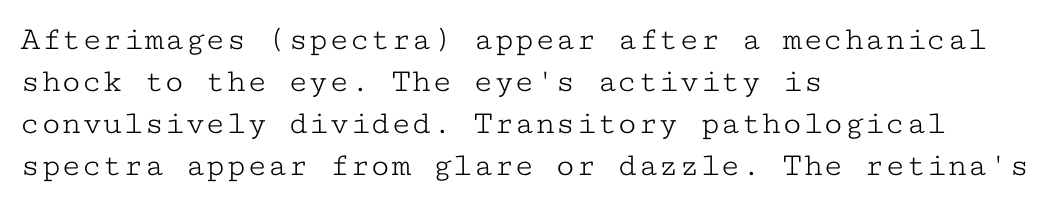
Q: Is the text bold? A: No.
Q: Is the text italic (slanted)? A: No, it is upright.
Q: Is the typeface a serif or a sans-serif typeface? A: Serif.
Q: Is the text underlined? A: No.
Q: How is the paragraph aligned? A: Left-aligned.
Q: Is the spacing between letters normal or unusually wide? A: Normal.
Q: Width (condensed, normal, or wide)? A: Wide.
Q: Stroke contrast? A: Low.
Q: x-height? A: Medium.
Q: Monospaced? A: Yes.
